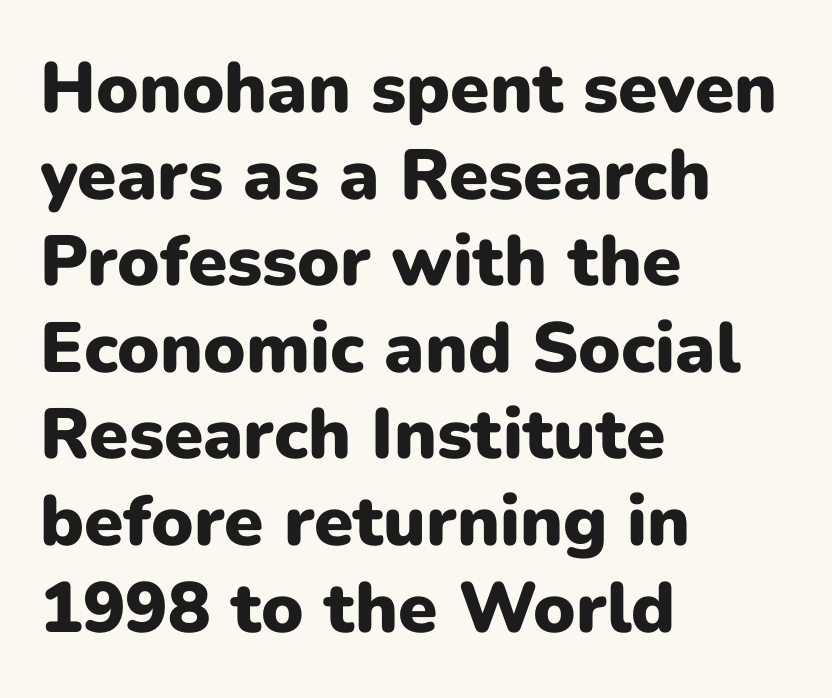
{"serif": "no", "italic": "no", "bold": "yes", "weight": "heavy", "width": "normal", "stroke_contrast": "low", "x_height": "medium", "monospaced": "no", "underline": "no", "align": "left", "line_spacing_ratio": 1.22, "letter_spacing": "normal", "letter_spacing_em": 0.0, "glyph_px": 71}
